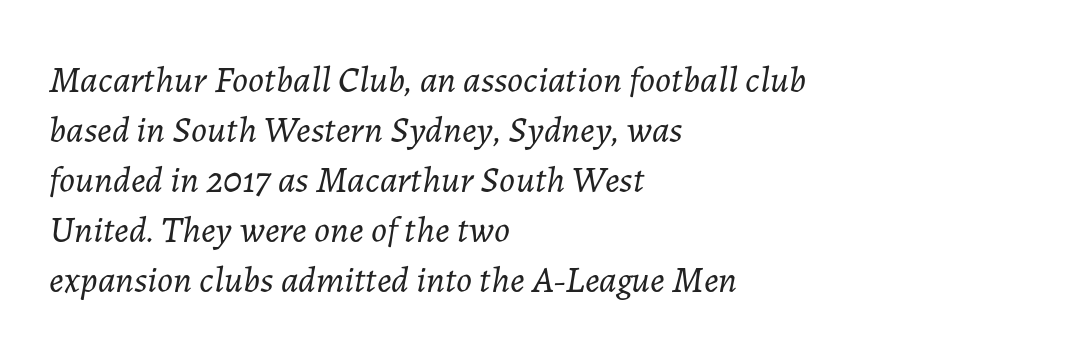
A classic flush-left, rag-right setting is used for this passage. Decoration check: the copy has no underline. These lines were composed using italics. Normally led — the rows are evenly, conventionally spaced. The letterforms sit at book weight or below.
